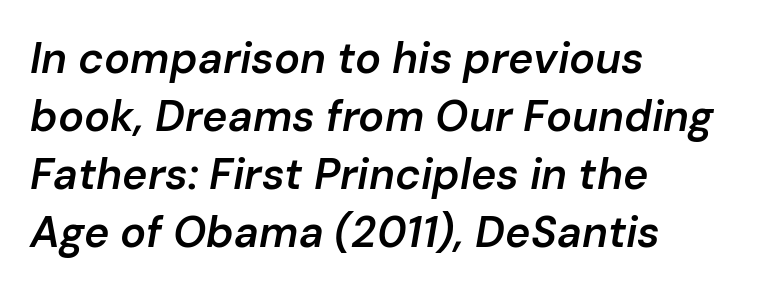
Q: Is the text bold? A: Semi-bold.
Q: Is the text italic (slanted)? A: Yes, it leans right by about 10 degrees.
Q: Is the text underlined? A: No.
Q: How is the paragraph aligned? A: Left-aligned.
Q: Is the spacing between letters normal or unusually wide? A: Normal.
Q: Is the spacing between lines tight, normal or loose? A: Normal.
Q: Width (condensed, normal, or wide)? A: Normal.
Q: Stroke contrast? A: Low.
Q: x-height? A: Medium.
Q: Monospaced? A: No.
